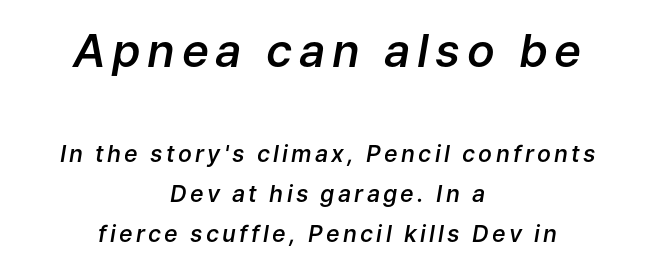
Q: Is the text bold? A: Semi-bold.
Q: Is the text italic (slanted)? A: Yes, it leans right by about 9 degrees.
Q: Is the text underlined? A: No.
Q: How is the paragraph aligned? A: Centered.
Q: Which block of text is set in a larger size, the first (top) or the second (bottom)? A: The first (top) one.
Q: Width (condensed, normal, or wide)? A: Normal.
Q: Stroke contrast? A: Low.
Q: x-height? A: Medium.
Q: Monospaced? A: No.
